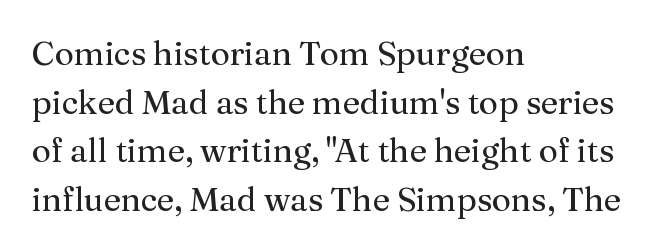
Does extra space separate the letters? No, they use regular spacing. Type without underlining. The typography opts for an upright posture over an oblique one. This sample has the flowing, uneven cadence of proportional lettering. The font sits on the lighter half of the weight spectrum, regular included.
